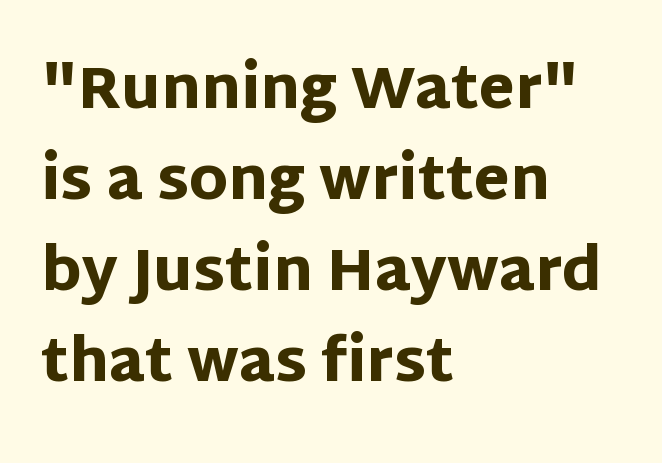
How would I describe the line gaps? Plain and ordinary. Observe the absence of serifs on each vertical stroke in this sample. Nobody touched the tracking dial on this one. Reading down the block, your eye returns to a fixed left position each line.
